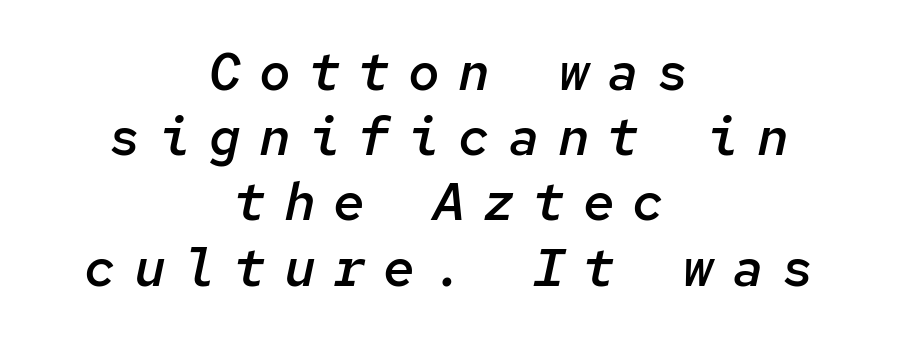
Q: Is the text bold? A: Semi-bold.
Q: Is the text italic (slanted)? A: Yes, it leans right by about 12 degrees.
Q: Is the text underlined? A: No.
Q: How is the paragraph aligned? A: Centered.
Q: Is the spacing between letters normal or unusually wide? A: Unusually wide.
Q: Width (condensed, normal, or wide)? A: Normal.
Q: Stroke contrast? A: Low.
Q: x-height? A: Medium.
Q: Monospaced? A: Yes.
